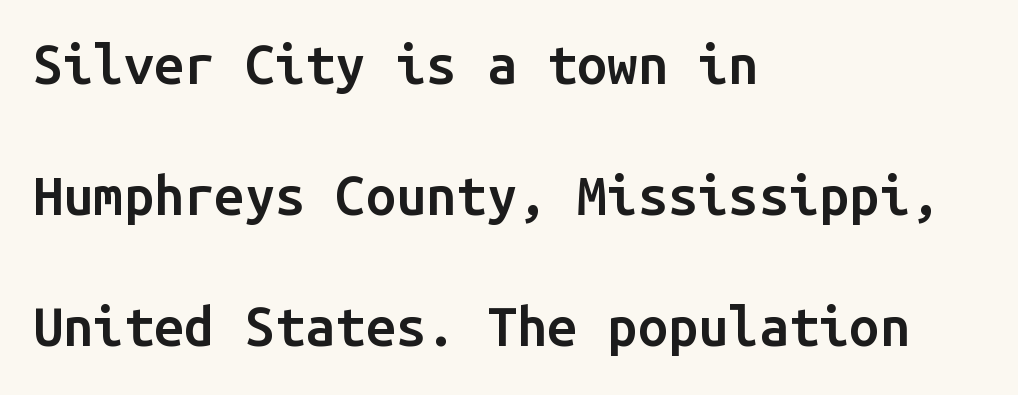
The image shows 54 px semibold sans-serif type, upright, monospaced; set left-aligned, loose line spacing (2.43x), normal letter spacing, not underlined; low stroke contrast and a medium x-height.
